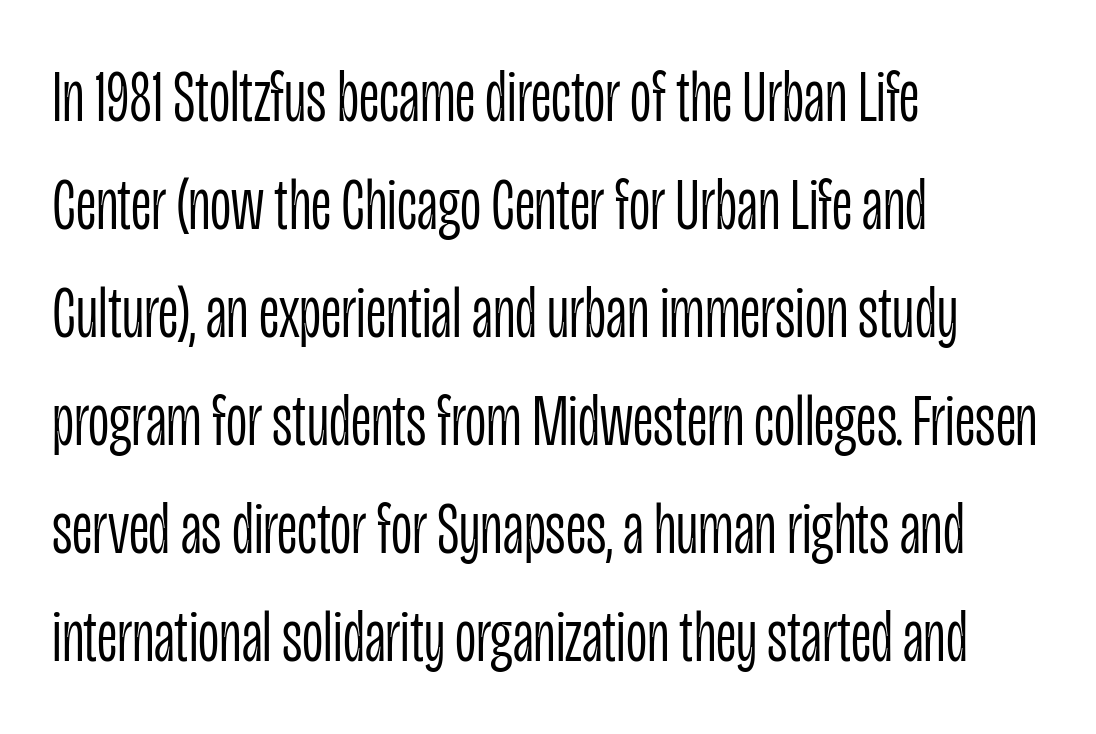
The image shows 74 px light, condensed sans-serif type, upright; set left-aligned, normal line spacing (1.46x), normal letter spacing, not underlined; low stroke contrast and a large x-height.
